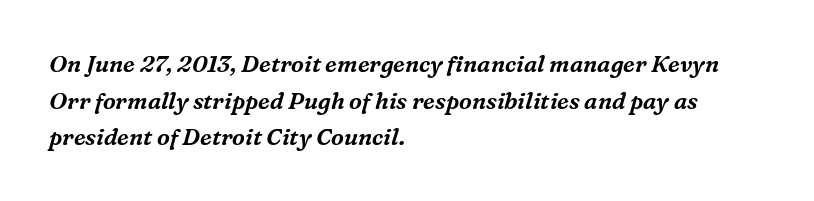
Q: Is the text italic (slanted)? A: Yes, it leans right by about 16 degrees.
Q: Is the text underlined? A: No.
Q: How is the paragraph aligned? A: Left-aligned.
Q: Is the spacing between letters normal or unusually wide? A: Normal.
Q: Is the spacing between lines tight, normal or loose? A: Normal.
